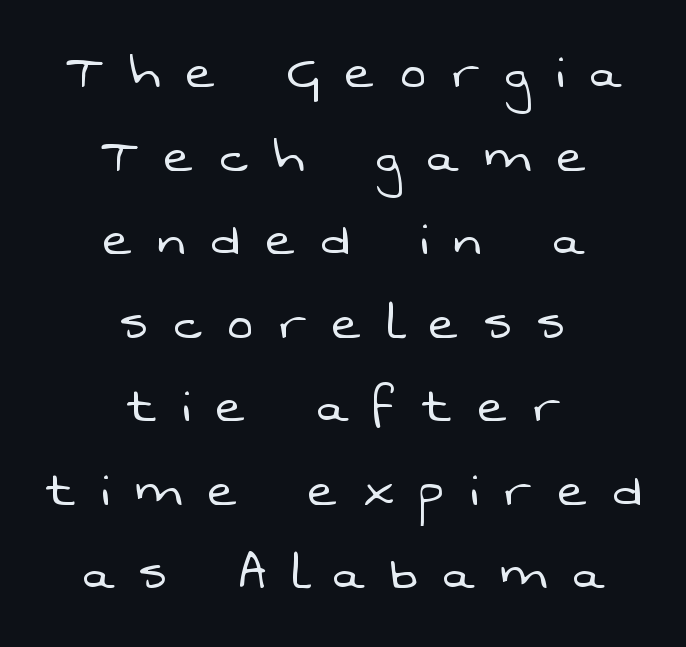
Stems here are at most as thick as an everyday book face. If you measured baseline to baseline, you'd find a middling distance. These lines are centered, leaving both edges ragged. Each row of text sits above clean, open space. Stroke terminals: plain, sans-serif.
